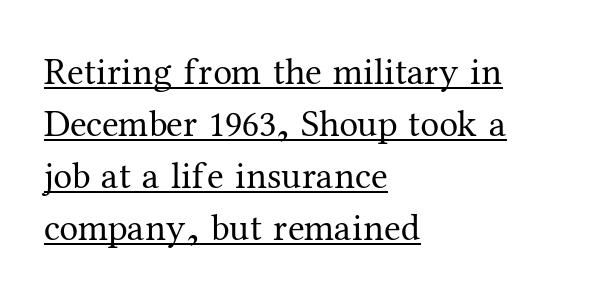
Q: Is the text bold? A: No.
Q: Is the text italic (slanted)? A: No, it is upright.
Q: Is the typeface a serif or a sans-serif typeface? A: Serif.
Q: Is the text underlined? A: Yes.
Q: How is the paragraph aligned? A: Left-aligned.
Q: Is the spacing between letters normal or unusually wide? A: Normal.
Q: Is the spacing between lines tight, normal or loose? A: Normal.
Q: Width (condensed, normal, or wide)? A: Normal.
Q: Stroke contrast? A: Medium.
Q: x-height? A: Medium.
Q: Monospaced? A: No.
